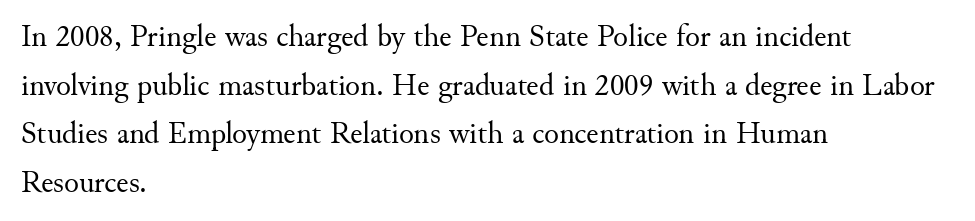
Q: Is the text bold? A: No.
Q: Is the text italic (slanted)? A: No, it is upright.
Q: Is the typeface a serif or a sans-serif typeface? A: Serif.
Q: Is the text underlined? A: No.
Q: How is the paragraph aligned? A: Left-aligned.
Q: Is the spacing between letters normal or unusually wide? A: Normal.
Q: Is the spacing between lines tight, normal or loose? A: Normal.
Q: Width (condensed, normal, or wide)? A: Normal.
Q: Stroke contrast? A: Medium.
Q: x-height? A: Small.
Q: Monospaced? A: No.
